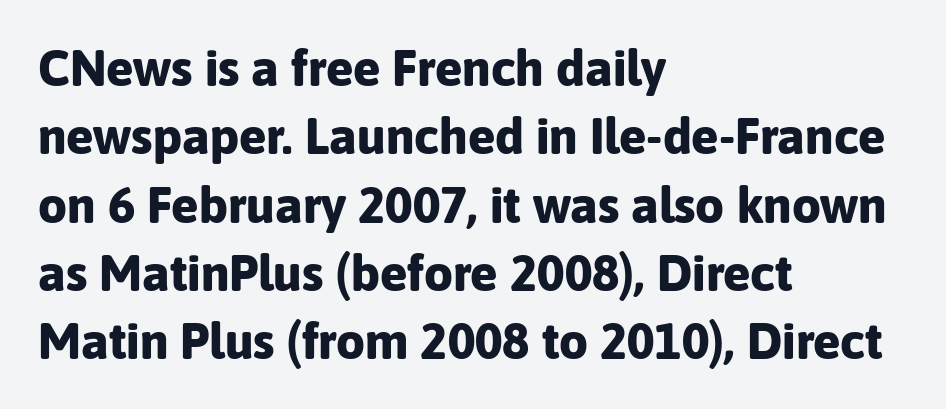
{"serif": "no", "italic": "no", "bold": "yes", "weight": "bold", "width": "normal", "stroke_contrast": "low", "x_height": "medium", "monospaced": "no", "underline": "no", "align": "left", "line_spacing": "normal", "line_spacing_ratio": 1.34, "letter_spacing": "normal", "letter_spacing_em": 0.0, "glyph_px": 51}
